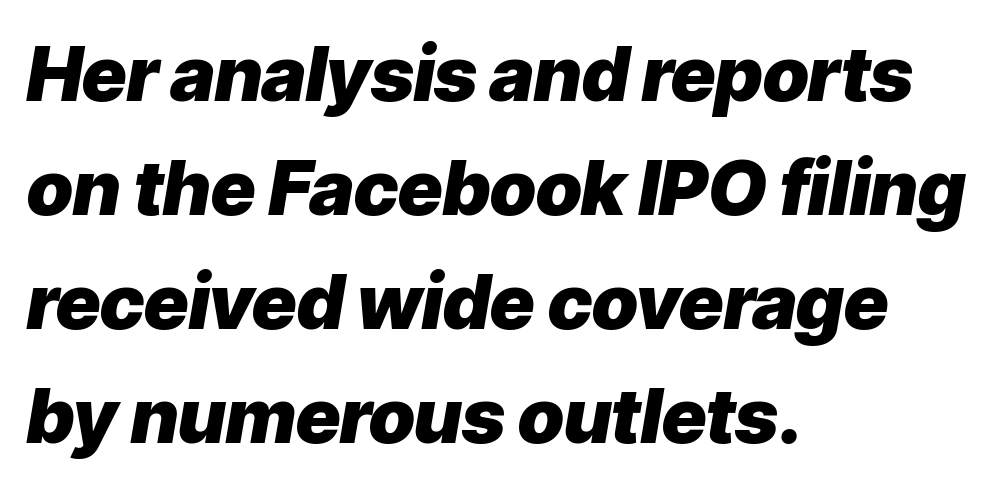
Q: Is the text bold? A: Yes.
Q: Is the text italic (slanted)? A: Yes, it leans right by about 9 degrees.
Q: Is the text underlined? A: No.
Q: How is the paragraph aligned? A: Left-aligned.
Q: Is the spacing between letters normal or unusually wide? A: Normal.
Q: Is the spacing between lines tight, normal or loose? A: Normal.
Q: Width (condensed, normal, or wide)? A: Normal.
Q: Stroke contrast? A: Low.
Q: x-height? A: Medium.
Q: Monospaced? A: No.
